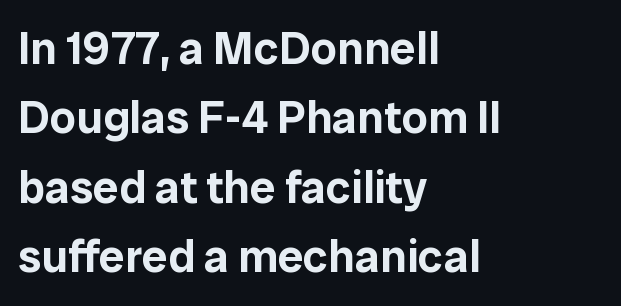
The letters stand upright; this is a roman face. A clean baseline with only descenders dipping below it. If you measured baseline to baseline, you'd find a middling distance. The face used here is a sans, in the tradition of grotesques and geometrics. Proportional: the letters do not fall into vertical columns. The rag falls on the right side of this text block.
